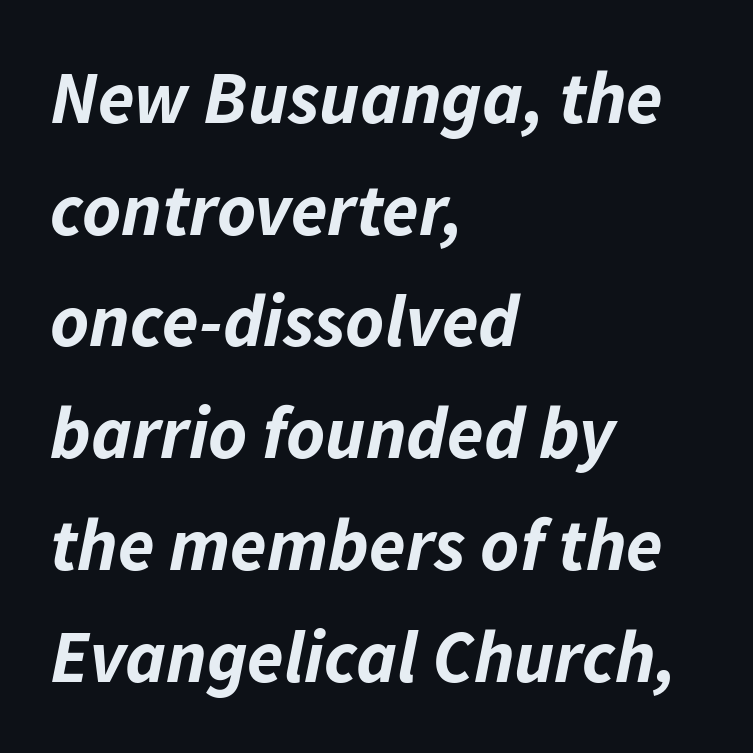
Regarding leading, the lines here are spaced in the standard way. When letters slant like this, we call the style italic. Beneath every word, the page is bare. The compositor pushed each line to the left boundary.
